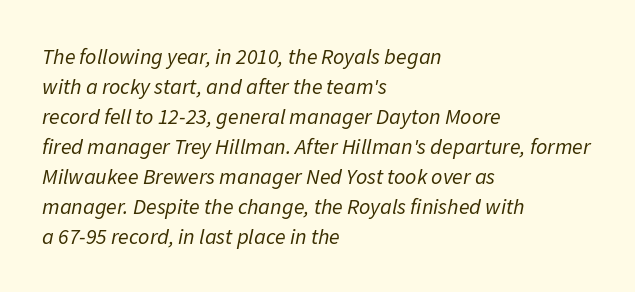
The image shows 22 px text type, italic (leaning right); set left-aligned, normal line spacing (1.36x), normal letter spacing, not underlined.
